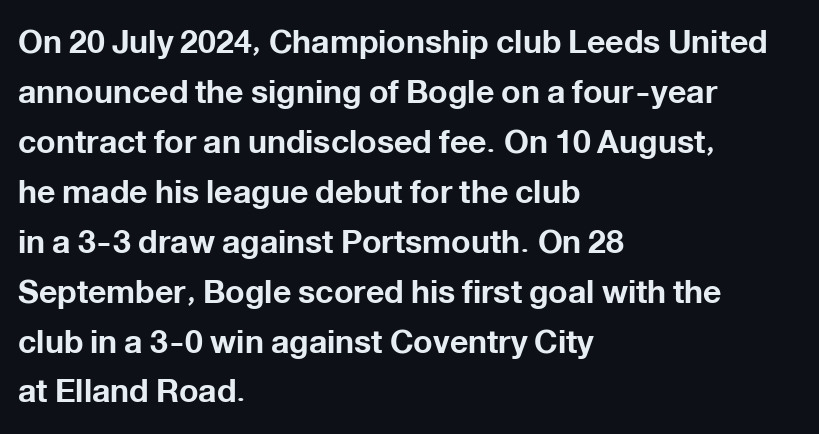
Q: Is the text bold? A: Yes.
Q: Is the text italic (slanted)? A: No, it is upright.
Q: Is the typeface a serif or a sans-serif typeface? A: Sans-serif.
Q: Is the text underlined? A: No.
Q: How is the paragraph aligned? A: Left-aligned.
Q: Is the spacing between letters normal or unusually wide? A: Normal.
Q: Is the spacing between lines tight, normal or loose? A: Normal.
Q: Width (condensed, normal, or wide)? A: Normal.
Q: Stroke contrast? A: Low.
Q: x-height? A: Medium.
Q: Monospaced? A: No.
